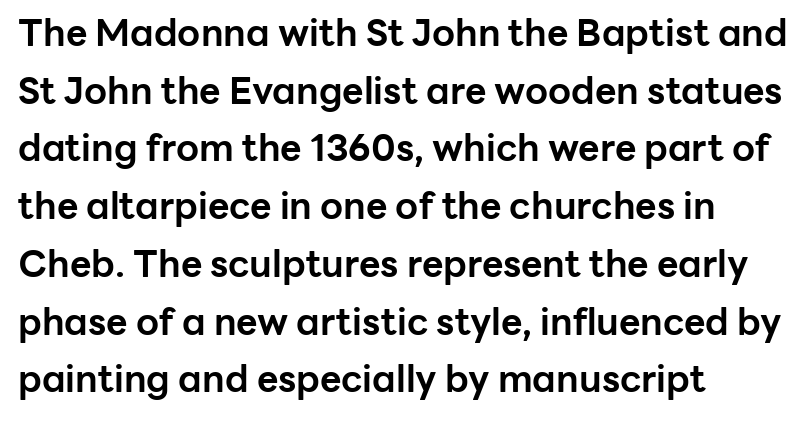
Horizontal alignment here is leftward, the default for most running prose. Posture: vertical. These lines are composed in type without serifs. A normal amount of white space separates one row of letters from the next. The tracking reads as untouched default to a designer's eye. Anything drawn beneath the words? Only blank space.
